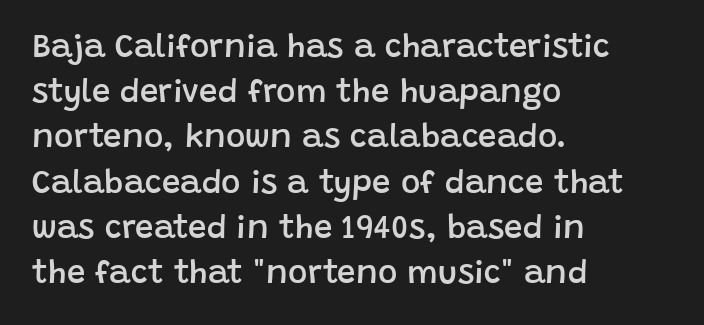
Rows of type keep a routine distance in the vertical direction. What kind of face is this? One without serifs — a sans. The rendering uses natural spacing where letterforms have individual widths. Compared with a centered layout, this one pins lines to the left instead.
